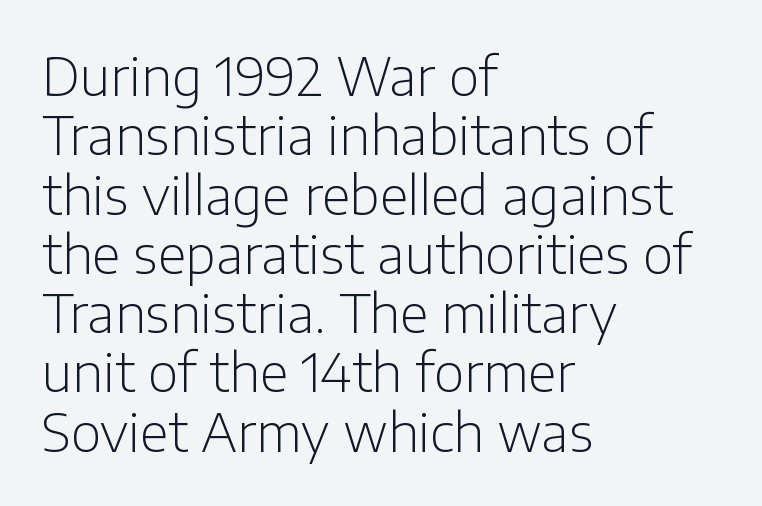
The letters advance in unequal steps, a hallmark of proportional type. The gaps between neighbouring characters are ordinary and unremarkable. Observe the absence of serifs on each vertical stroke in this sample. The text block is weighted toward the left margin, trailing off unevenly rightward. Posture: vertical.
